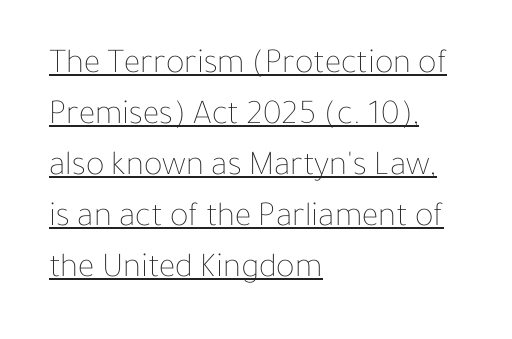
Q: Is the text bold? A: No.
Q: Is the text italic (slanted)? A: No, it is upright.
Q: Is the text underlined? A: Yes.
Q: How is the paragraph aligned? A: Left-aligned.
Q: Is the spacing between letters normal or unusually wide? A: Normal.
Q: Is the spacing between lines tight, normal or loose? A: Normal.
Q: Width (condensed, normal, or wide)? A: Normal.
Q: Stroke contrast? A: Low.
Q: x-height? A: Medium.
Q: Monospaced? A: No.
